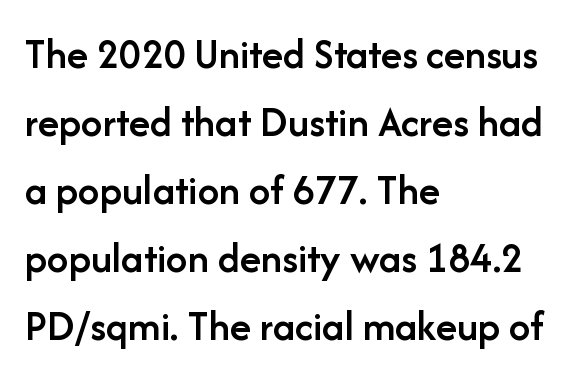
Q: Is the text bold? A: Semi-bold.
Q: Is the text italic (slanted)? A: No, it is upright.
Q: Is the typeface a serif or a sans-serif typeface? A: Sans-serif.
Q: Is the text underlined? A: No.
Q: How is the paragraph aligned? A: Left-aligned.
Q: Is the spacing between letters normal or unusually wide? A: Normal.
Q: Is the spacing between lines tight, normal or loose? A: Normal.
Q: Width (condensed, normal, or wide)? A: Normal.
Q: Stroke contrast? A: Low.
Q: x-height? A: Medium.
Q: Monospaced? A: No.
